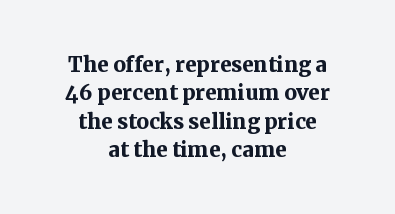
{"serif": "yes", "italic": "no", "bold": "yes", "weight": "semibold", "width": "normal", "stroke_contrast": "medium", "x_height": "medium", "monospaced": "no", "underline": "no", "align": "center", "line_spacing": "tight", "line_spacing_ratio": 1.01, "letter_spacing": "normal", "letter_spacing_em": 0.0, "glyph_px": 28}
